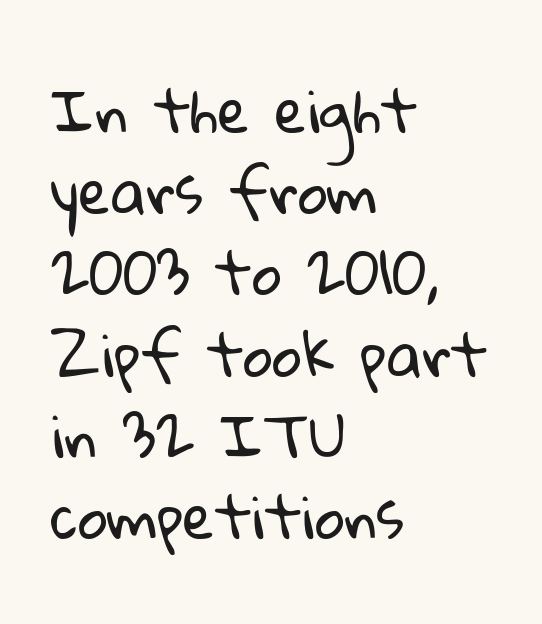
Q: Is the text bold? A: No.
Q: Is the typeface a serif or a sans-serif typeface? A: Sans-serif.
Q: Is the text underlined? A: No.
Q: How is the paragraph aligned? A: Left-aligned.
Q: Is the spacing between letters normal or unusually wide? A: Normal.
Q: Is the spacing between lines tight, normal or loose? A: Normal.
Q: Width (condensed, normal, or wide)? A: Normal.
Q: Stroke contrast? A: Low.
Q: x-height? A: Medium.
Q: Monospaced? A: No.
